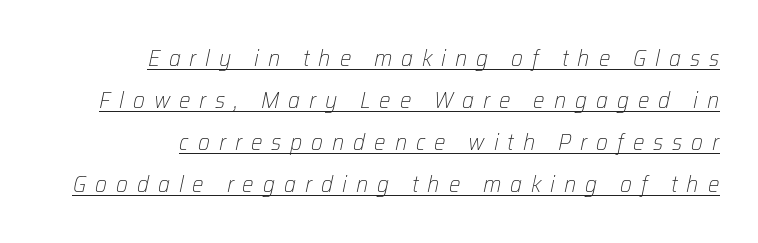
Q: Is the text bold? A: No.
Q: Is the text italic (slanted)? A: Yes, it leans right by about 12 degrees.
Q: Is the text underlined? A: Yes.
Q: How is the paragraph aligned? A: Right-aligned.
Q: Is the spacing between letters normal or unusually wide? A: Unusually wide.
